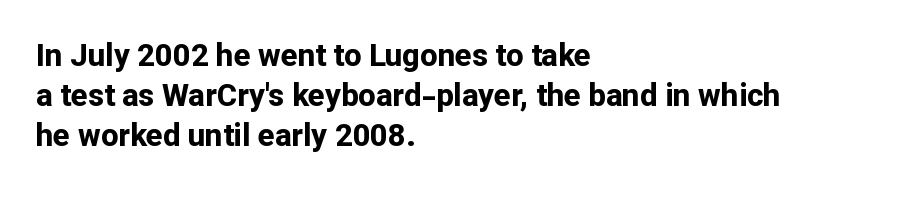
{"serif": "no", "italic": "no", "bold": "yes", "weight": "bold", "width": "normal", "stroke_contrast": "low", "x_height": "medium", "monospaced": "no", "underline": "no", "align": "left", "line_spacing": "normal", "line_spacing_ratio": 1.29, "letter_spacing": "normal", "letter_spacing_em": 0.0, "glyph_px": 31}
